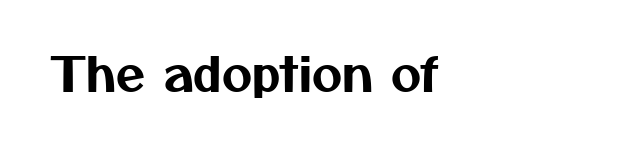
Q: Is the typeface a serif or a sans-serif typeface? A: Sans-serif.
Q: Is the text underlined? A: No.
Q: How is the paragraph aligned? A: Left-aligned.
Q: Is the spacing between letters normal or unusually wide? A: Normal.
Q: Width (condensed, normal, or wide)? A: Normal.
Q: Stroke contrast? A: Medium.
Q: x-height? A: Medium.
Q: Monospaced? A: No.
